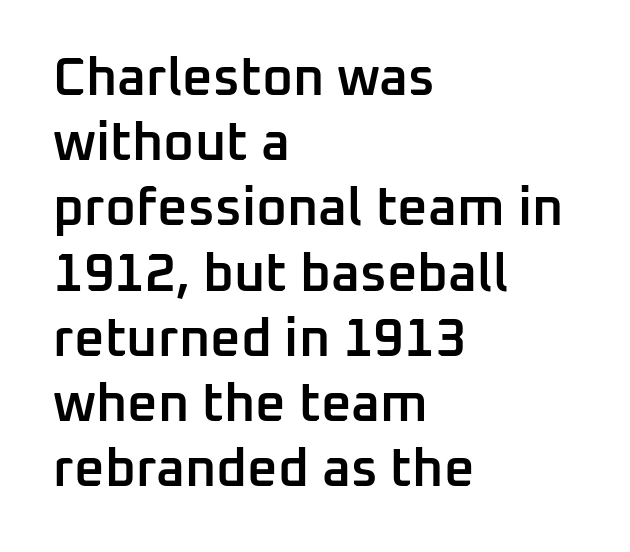
This sample uses an upright cut, with every glyph sitting square on the baseline. This is moderately heavy type, rendered in semibold. The face used here is proportionally spaced, like ordinary book or web type. Rule under the text: the space is simply empty.
